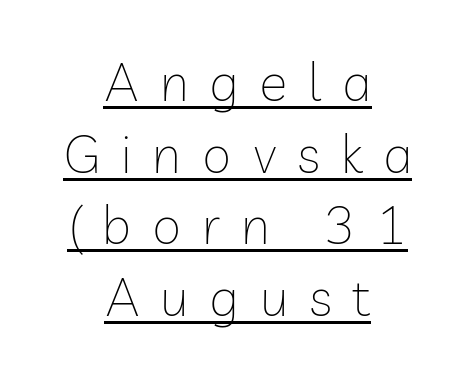
{"serif": "no", "italic": "no", "bold": "no", "weight": "thin", "width": "normal", "stroke_contrast": "low", "x_height": "medium", "monospaced": "no", "underline": "yes", "align": "center", "line_spacing": "normal", "line_spacing_ratio": 1.35, "letter_spacing": "wide", "letter_spacing_em": 0.39, "glyph_px": 53}
